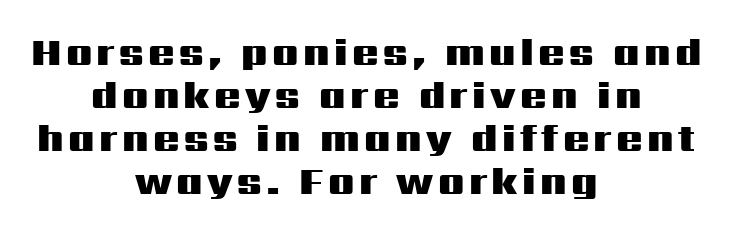
Q: Is the text bold? A: Yes.
Q: Is the text italic (slanted)? A: No, it is upright.
Q: Is the typeface a serif or a sans-serif typeface? A: Sans-serif.
Q: Is the text underlined? A: No.
Q: How is the paragraph aligned? A: Centered.
Q: Is the spacing between lines tight, normal or loose? A: Tight.
Q: Width (condensed, normal, or wide)? A: Wide.
Q: Stroke contrast? A: Medium.
Q: x-height? A: Medium.
Q: Monospaced? A: No.
